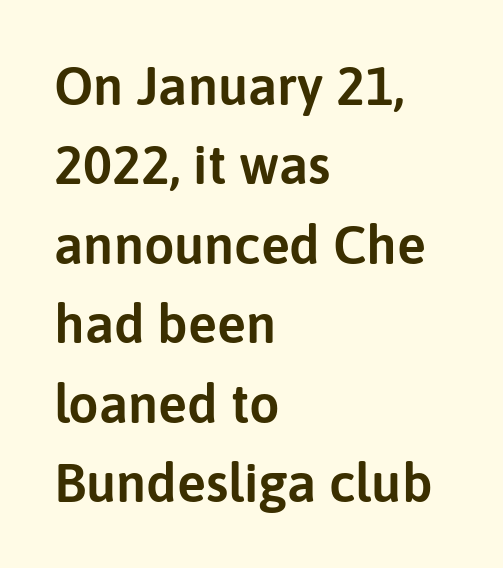
The image shows 54 px sans-serif type, upright; set left-aligned, normal line spacing (1.47x), normal letter spacing, not underlined; low stroke contrast and a medium x-height.
